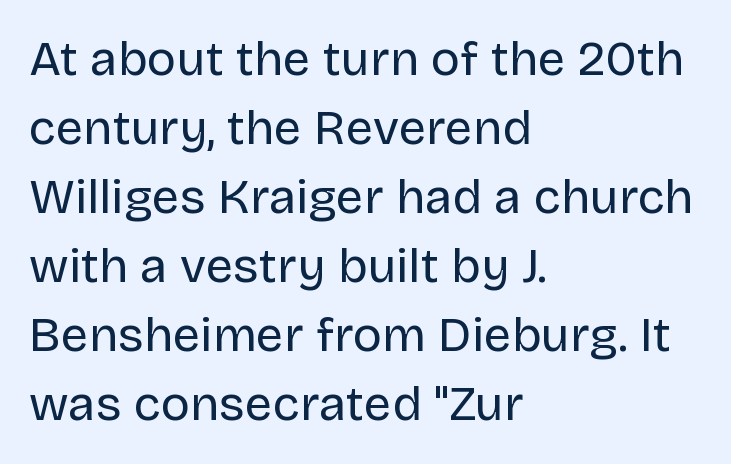
{"serif": "no", "italic": "no", "bold": "no", "weight": "regular", "width": "normal", "stroke_contrast": "low", "x_height": "large", "monospaced": "no", "underline": "no", "align": "left", "line_spacing": "normal", "line_spacing_ratio": 1.41, "letter_spacing": "normal", "letter_spacing_em": 0.0, "glyph_px": 49}
